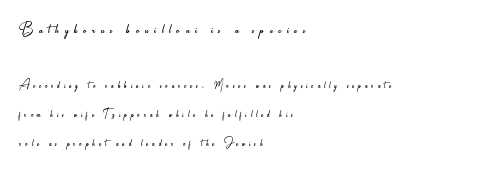
The image shows 20 px text type; set left-aligned, loose line spacing (2.08x), unusually wide letter spacing (+0.29 em), not underlined; the first (top) block is 1.43x larger.
